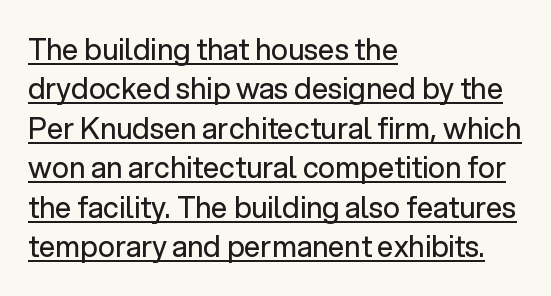
The image shows 29 px regular-weight sans-serif type, upright; set left-aligned, normal line spacing (1.36x), normal letter spacing, underlined; low stroke contrast and a medium x-height.
